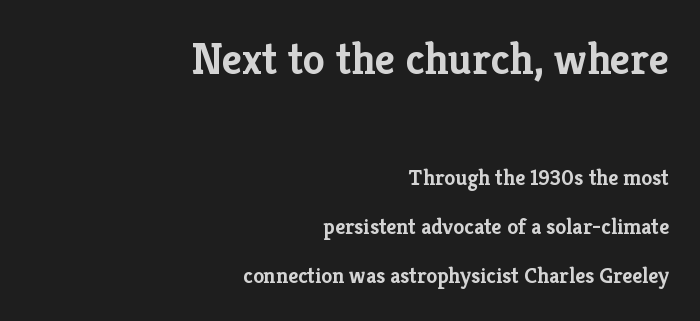
Whoever set this made the first block the dominant, larger element. The words here are not underlined. Do the characters align in a grid? No, the font is proportional. The rendering uses a bold face; every stroke is thick and dark. Inter-character spacing is left at the font's built-in metrics.
